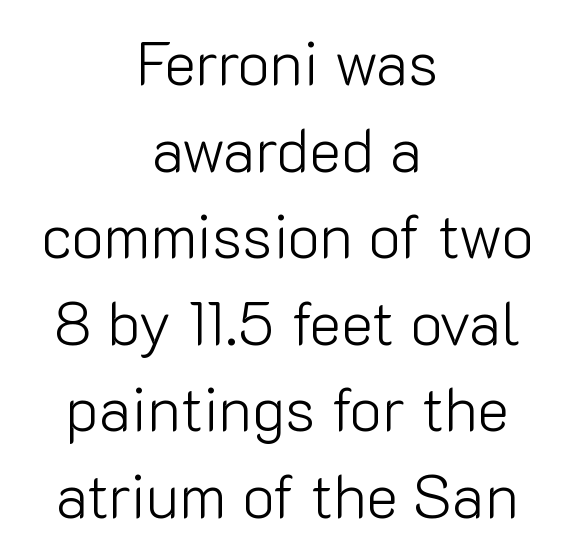
The image shows 61 px light sans-serif type, upright; set centered, normal line spacing (1.42x), normal letter spacing, not underlined; low stroke contrast and a medium x-height.
